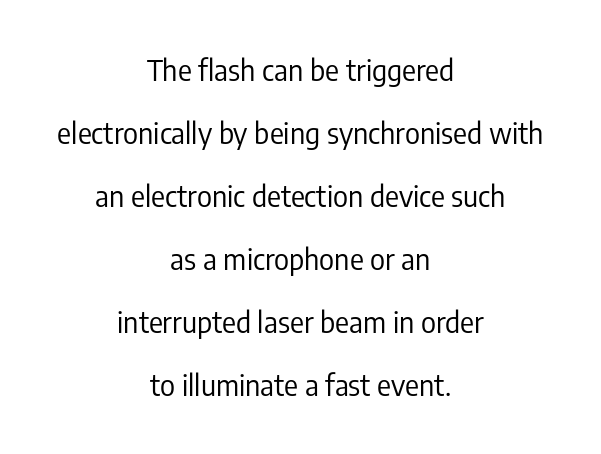
The baseline area is clear. The paragraph has two soft edges and a firm central axis. A light-to-regular cut is what we see here. Note the varied advance widths — an 'i' is clearly narrower than an 'm'. It's the straight-up-and-down kind of type. This rendering leaves character spacing at its baseline value.
